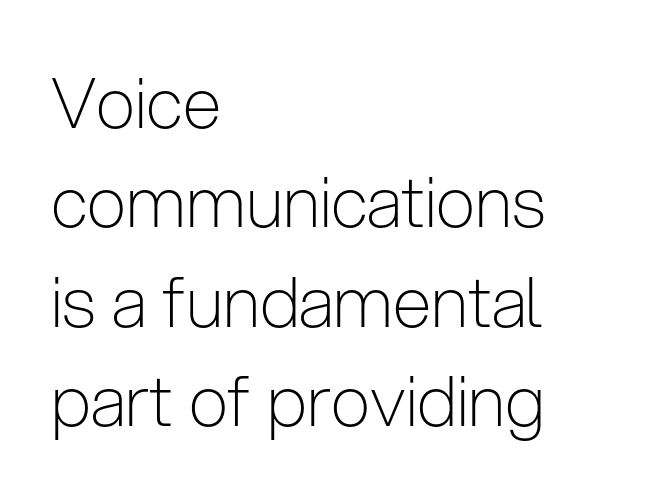
The image shows 70 px light, condensed sans-serif type, upright; set left-aligned, normal line spacing (1.42x), normal letter spacing, not underlined; low stroke contrast and a medium x-height.
